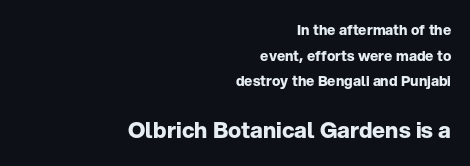
Q: Is the text bold? A: Yes.
Q: Is the text italic (slanted)? A: No, it is upright.
Q: Is the text underlined? A: No.
Q: How is the paragraph aligned? A: Right-aligned.
Q: Is the spacing between letters normal or unusually wide? A: Normal.
Q: Which block of text is set in a larger size, the first (top) or the second (bottom)? A: The second (bottom) one.
